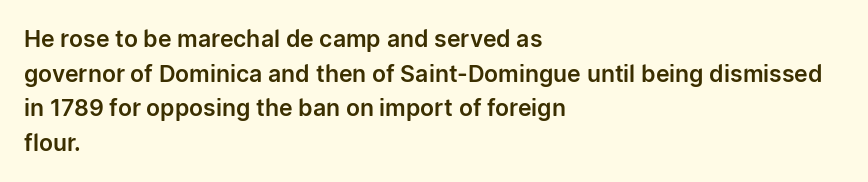
{"italic": "no", "underline": "no", "align": "left", "line_spacing": "normal", "line_spacing_ratio": 1.51, "letter_spacing": "normal", "letter_spacing_em": 0.0, "glyph_px": 23}
